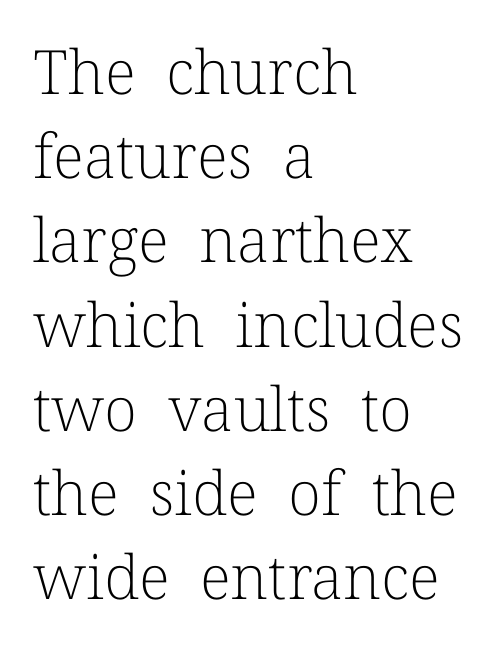
The text was rendered using a seriffed face with decorative stroke endings. The strip under each line holds only bare page. This sample has the flowing, uneven cadence of proportional lettering. Between one letter and the next there's only the usual sliver of space. Is the type heavy? It reads as light-to-regular instead. Regarding leading, the lines here are spaced in the standard way.
